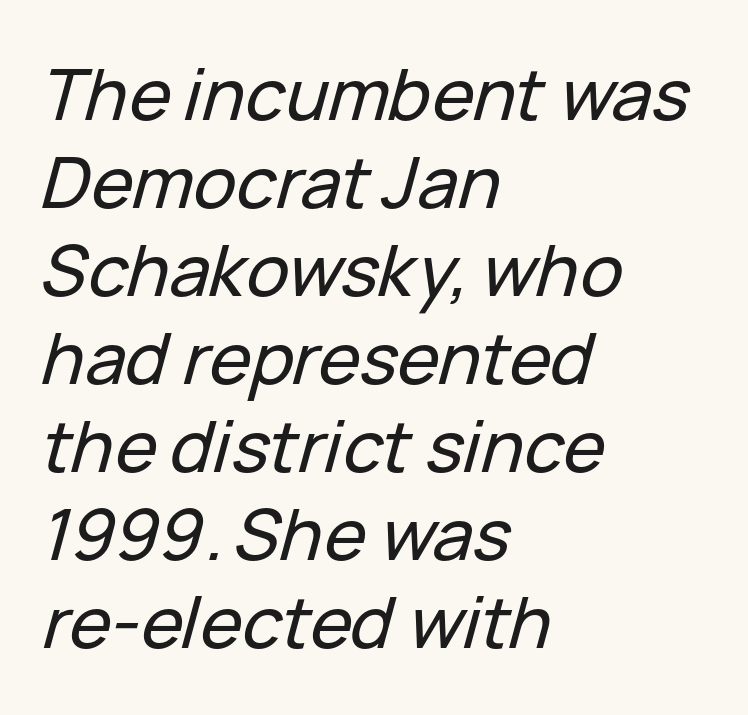
{"italic": "yes", "lean": "right", "slant_degrees": 15, "width": "normal", "stroke_contrast": "low", "x_height": "medium", "monospaced": "no", "underline": "no", "align": "left", "line_spacing_ratio": 1.24, "letter_spacing": "normal", "letter_spacing_em": 0.0, "glyph_px": 71}
